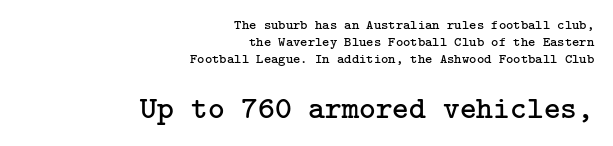
{"serif": "yes", "italic": "no", "bold": "no", "weight": "regular", "width": "normal", "stroke_contrast": "low", "x_height": "medium", "underline": "no", "align": "right", "line_spacing_ratio": 1.21, "letter_spacing": "normal", "letter_spacing_em": 0.0, "larger_block": "second", "size_ratio": 2.29, "glyph_px": 32}
